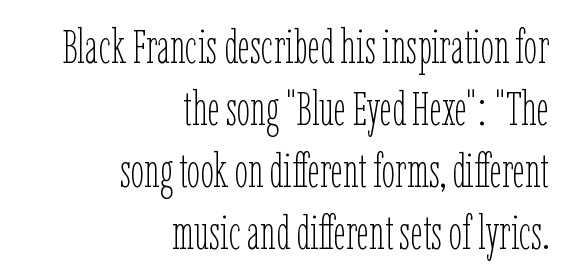
{"italic": "no", "bold": "no", "weight": "thin", "width": "condensed", "stroke_contrast": "low", "x_height": "medium", "monospaced": "no", "underline": "no", "align": "right", "line_spacing": "normal", "line_spacing_ratio": 1.29, "letter_spacing": "normal", "letter_spacing_em": 0.0, "glyph_px": 48}
